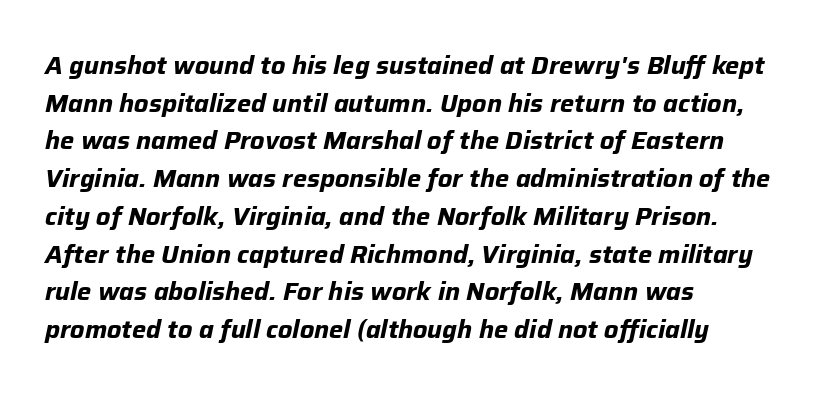
Q: Is the text bold? A: Yes.
Q: Is the text italic (slanted)? A: Yes, it leans right by about 12 degrees.
Q: Is the text underlined? A: No.
Q: How is the paragraph aligned? A: Left-aligned.
Q: Is the spacing between letters normal or unusually wide? A: Normal.
Q: Is the spacing between lines tight, normal or loose? A: Normal.
